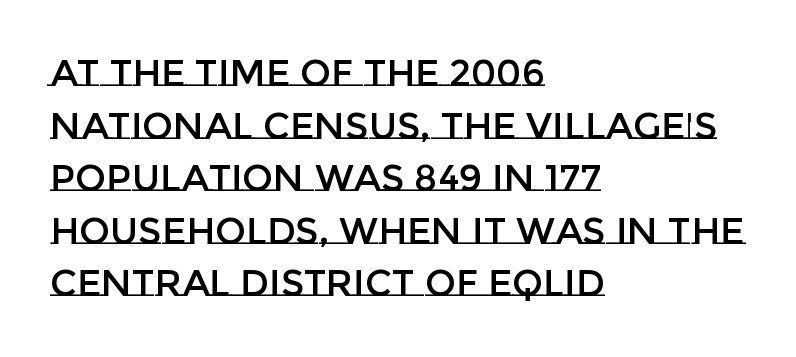
The image shows 37 px text type, upright; set left-aligned, normal line spacing (1.42x), normal letter spacing, not underlined; low stroke contrast and a large x-height.
